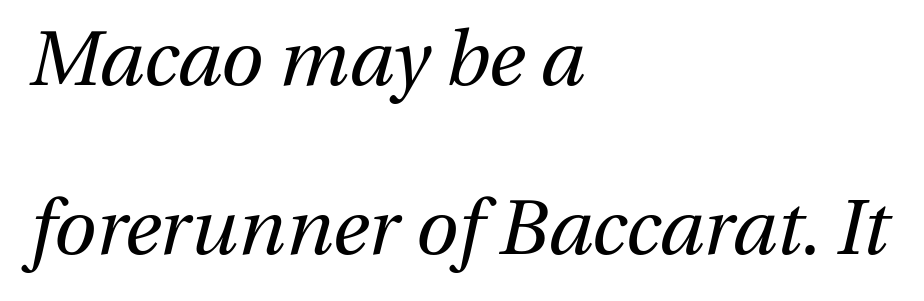
{"italic": "yes", "lean": "right", "slant_degrees": 13, "bold": "no", "weight": "regular", "width": "normal", "stroke_contrast": "medium", "x_height": "medium", "monospaced": "no", "underline": "no", "align": "left", "line_spacing": "loose", "line_spacing_ratio": 2.19, "letter_spacing": "normal", "letter_spacing_em": 0.0, "glyph_px": 77}
